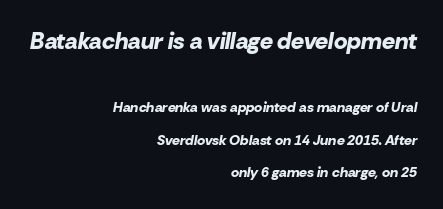
Q: Is the text bold? A: Yes.
Q: Is the text italic (slanted)? A: Yes, it leans right by about 10 degrees.
Q: Is the text underlined? A: No.
Q: How is the paragraph aligned? A: Right-aligned.
Q: Is the spacing between letters normal or unusually wide? A: Normal.
Q: Is the spacing between lines tight, normal or loose? A: Loose.
Q: Which block of text is set in a larger size, the first (top) or the second (bottom)? A: The first (top) one.
